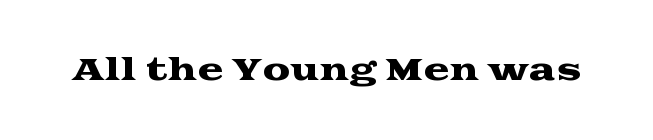
{"serif": "yes", "italic": "no", "width": "wide", "stroke_contrast": "medium", "x_height": "medium", "monospaced": "no", "underline": "no", "letter_spacing": "normal", "letter_spacing_em": 0.0, "glyph_px": 31}
